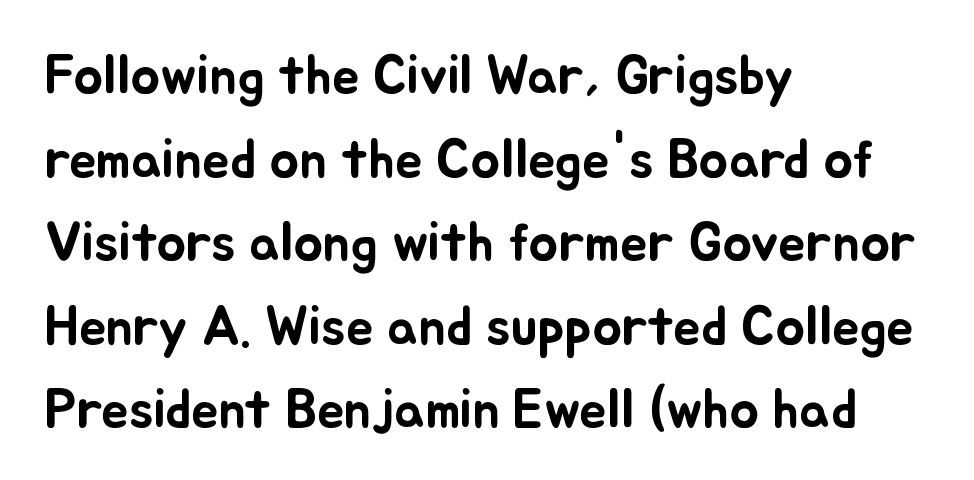
Q: Is the text italic (slanted)? A: No, it is upright.
Q: Is the text underlined? A: No.
Q: How is the paragraph aligned? A: Left-aligned.
Q: Is the spacing between letters normal or unusually wide? A: Normal.
Q: Is the spacing between lines tight, normal or loose? A: Normal.
Q: Width (condensed, normal, or wide)? A: Normal.
Q: Stroke contrast? A: Low.
Q: x-height? A: Small.
Q: Monospaced? A: No.
